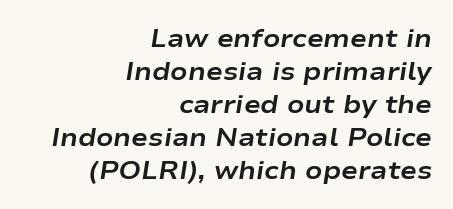
Q: Is the text bold? A: Yes.
Q: Is the text italic (slanted)? A: Yes, it leans right by about 9 degrees.
Q: Is the text underlined? A: No.
Q: How is the paragraph aligned? A: Right-aligned.
Q: Is the spacing between letters normal or unusually wide? A: Normal.
Q: Is the spacing between lines tight, normal or loose? A: Normal.
